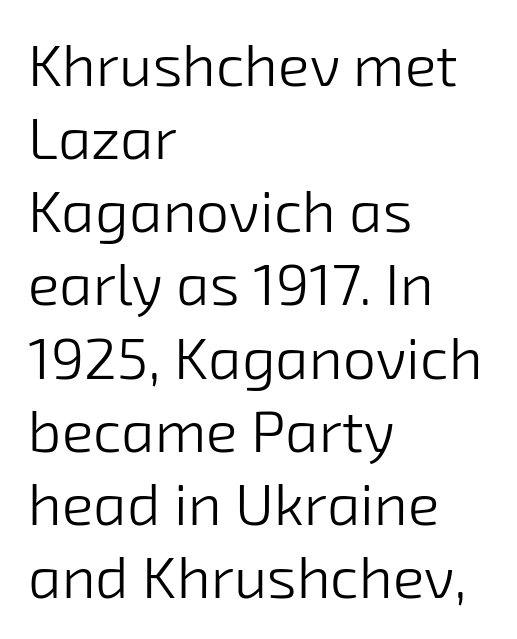
The image shows 59 px light sans-serif type; set left-aligned, line spacing 1.24x, normal letter spacing, not underlined; low stroke contrast and a medium x-height.
